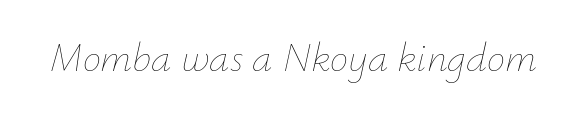
The image shows 41 px thin type, italic (leaning right); set normal letter spacing, not underlined; low stroke contrast and a small x-height.
